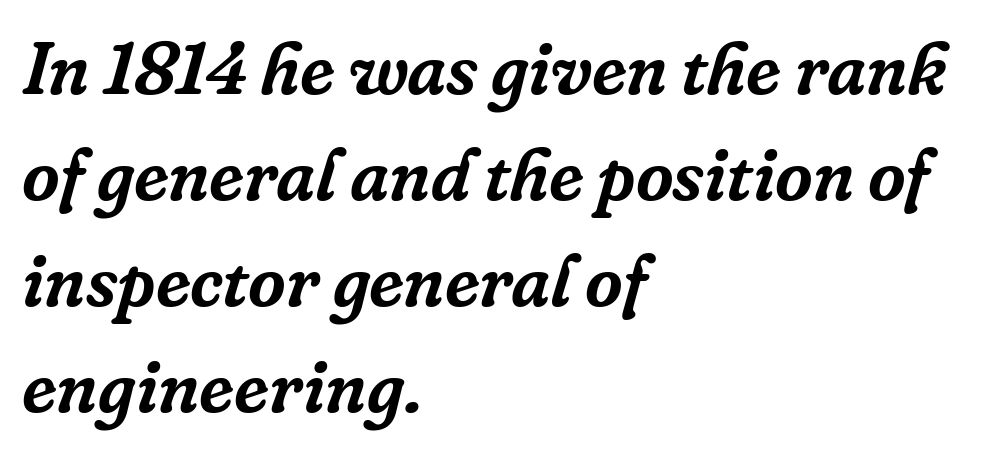
{"serif": "yes", "italic": "yes", "lean": "right", "slant_degrees": 16, "width": "normal", "stroke_contrast": "low", "x_height": "medium", "monospaced": "no", "underline": "no", "align": "left", "line_spacing": "normal", "line_spacing_ratio": 1.45, "letter_spacing": "normal", "letter_spacing_em": 0.0, "glyph_px": 73}
